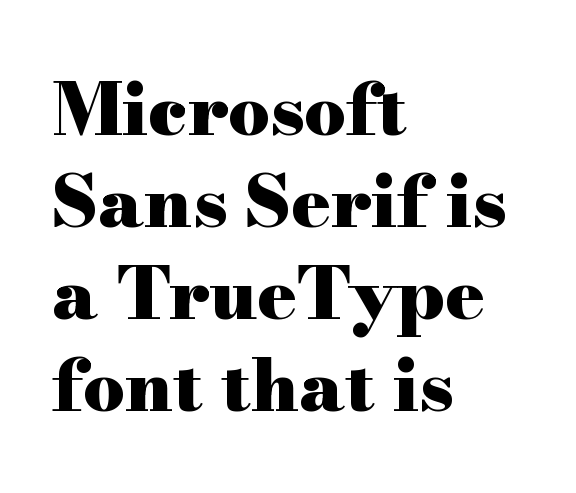
Q: Is the text bold? A: Yes.
Q: Is the text italic (slanted)? A: No, it is upright.
Q: Is the typeface a serif or a sans-serif typeface? A: Serif.
Q: Is the text underlined? A: No.
Q: How is the paragraph aligned? A: Left-aligned.
Q: Is the spacing between letters normal or unusually wide? A: Normal.
Q: Is the spacing between lines tight, normal or loose? A: Normal.
Q: Width (condensed, normal, or wide)? A: Wide.
Q: Stroke contrast? A: High.
Q: x-height? A: Small.
Q: Monospaced? A: No.
